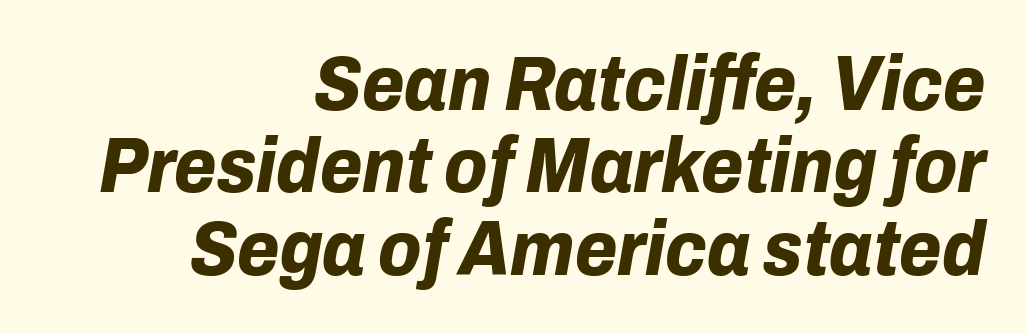
The image shows 77 px bold type, italic (leaning right); set right-aligned, tight line spacing (1.07x), normal letter spacing, not underlined; low stroke contrast and a medium x-height.
